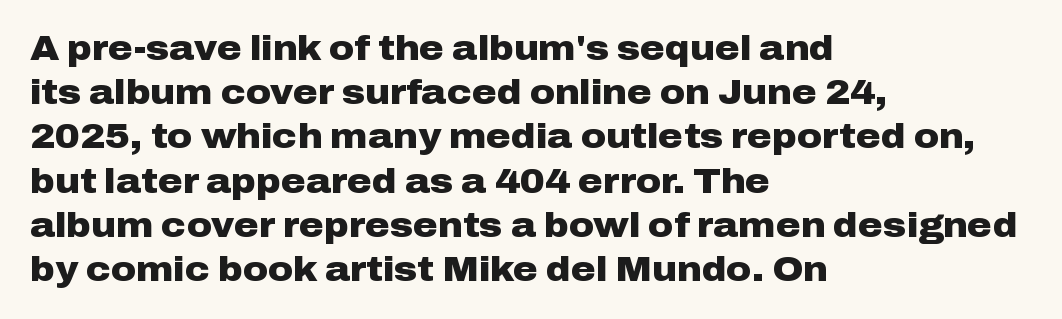
The letters are bold, with thick, heavy strokes. No italicization has been applied; the sample stays upright. A bare baseline throughout the passage. A student would call this left alignment; a typographer would say flush left, rag right.
